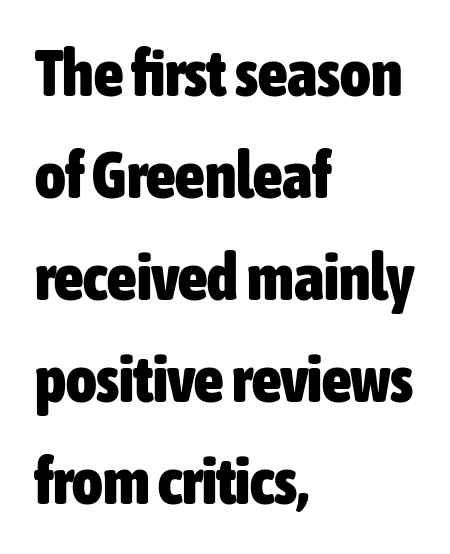
{"serif": "no", "italic": "no", "bold": "yes", "weight": "heavy", "width": "condensed", "stroke_contrast": "low", "x_height": "medium", "monospaced": "no", "underline": "no", "align": "left", "line_spacing": "normal", "line_spacing_ratio": 1.57, "letter_spacing": "normal", "letter_spacing_em": 0.0, "glyph_px": 65}
